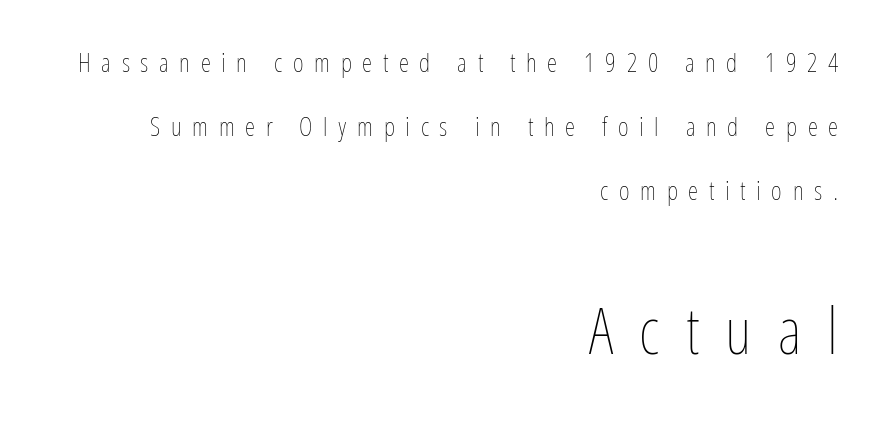
Q: Is the text bold? A: No.
Q: Is the text italic (slanted)? A: No, it is upright.
Q: Is the text underlined? A: No.
Q: How is the paragraph aligned? A: Right-aligned.
Q: Is the spacing between letters normal or unusually wide? A: Unusually wide.
Q: Is the spacing between lines tight, normal or loose? A: Loose.
Q: Which block of text is set in a larger size, the first (top) or the second (bottom)? A: The second (bottom) one.
Q: Width (condensed, normal, or wide)? A: Condensed.
Q: Stroke contrast? A: Low.
Q: x-height? A: Medium.
Q: Monospaced? A: No.
